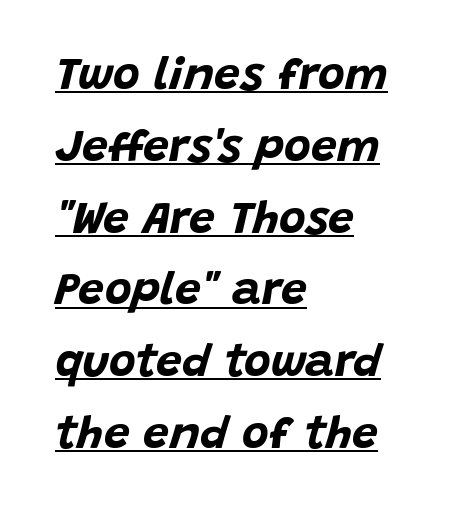
The image shows 46 px bold type, italic (leaning right); set left-aligned, normal line spacing (1.56x), normal letter spacing, underlined; low stroke contrast and a large x-height.
